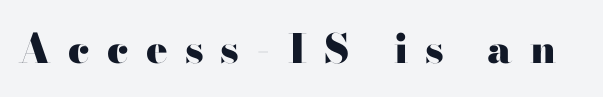
Q: Is the text bold? A: Yes.
Q: Is the text italic (slanted)? A: No, it is upright.
Q: Is the typeface a serif or a sans-serif typeface? A: Serif.
Q: Is the text underlined? A: No.
Q: Is the spacing between letters normal or unusually wide? A: Unusually wide.
Q: Width (condensed, normal, or wide)? A: Wide.
Q: Stroke contrast? A: High.
Q: x-height? A: Small.
Q: Monospaced? A: No.
